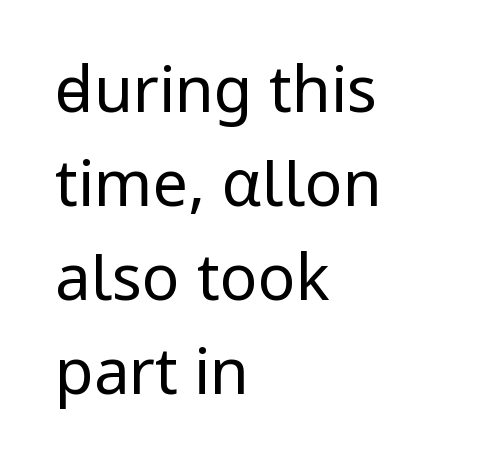
The image shows 63 px regular-weight sans-serif type, upright; set left-aligned, normal line spacing (1.49x), normal letter spacing, not underlined; low stroke contrast and a medium x-height.
